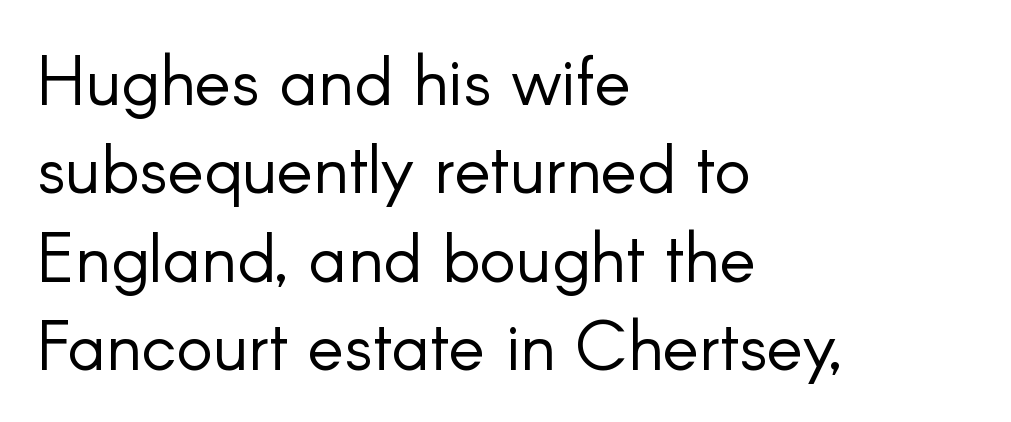
The image shows 68 px light sans-serif type, upright; set left-aligned, normal line spacing (1.3x), normal letter spacing, not underlined; low stroke contrast and a small x-height.
